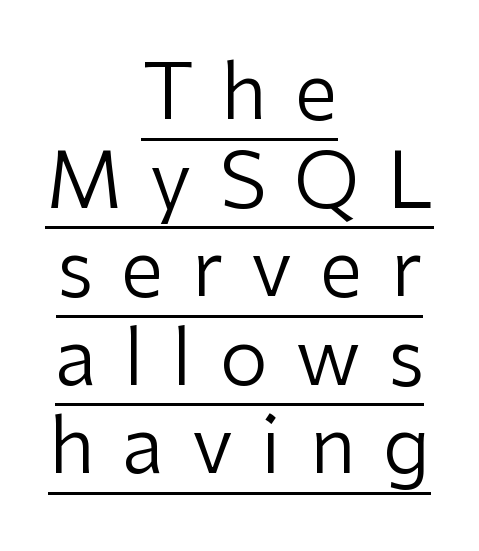
The image shows 77 px regular-weight sans-serif type, upright; set centered, tight line spacing (1.15x), unusually wide letter spacing (+0.36 em), underlined; low stroke contrast and a medium x-height.
